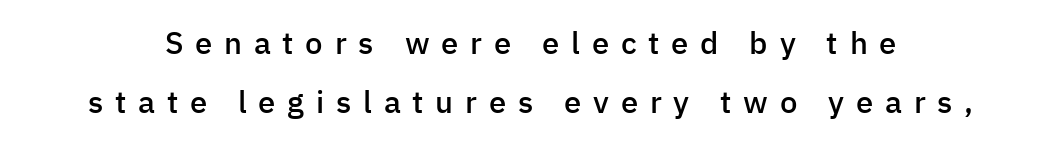
The image shows 31 px semibold sans-serif type, upright; set loose line spacing (1.9x), unusually wide letter spacing (+0.38 em), not underlined; low stroke contrast and a medium x-height.
